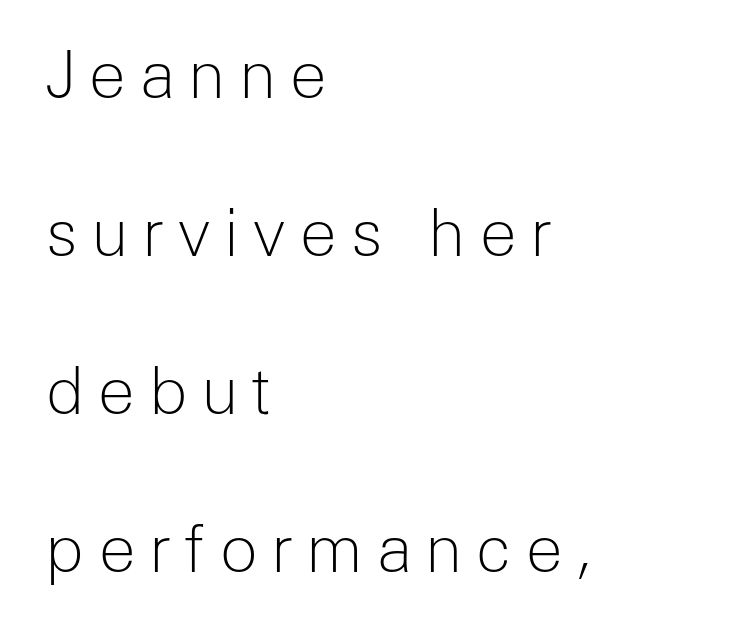
Upright lettering throughout. Letterform terminals end flat and unadorned throughout the passage. Spacing verdict: proportional, widths tailored to each character. Glance below the letters and you will spot only blank space.
